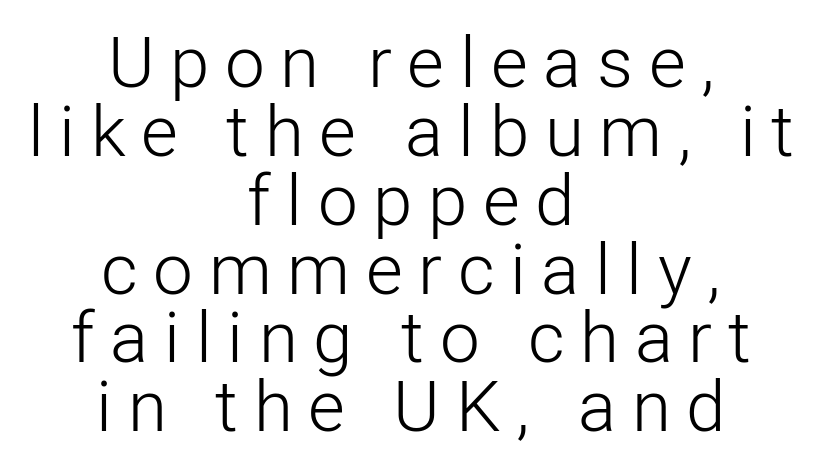
Q: Is the text bold? A: No.
Q: Is the text italic (slanted)? A: No, it is upright.
Q: Is the typeface a serif or a sans-serif typeface? A: Sans-serif.
Q: Is the text underlined? A: No.
Q: How is the paragraph aligned? A: Centered.
Q: Is the spacing between letters normal or unusually wide? A: Unusually wide.
Q: Is the spacing between lines tight, normal or loose? A: Tight.
Q: Width (condensed, normal, or wide)? A: Normal.
Q: Stroke contrast? A: Low.
Q: x-height? A: Medium.
Q: Monospaced? A: No.
